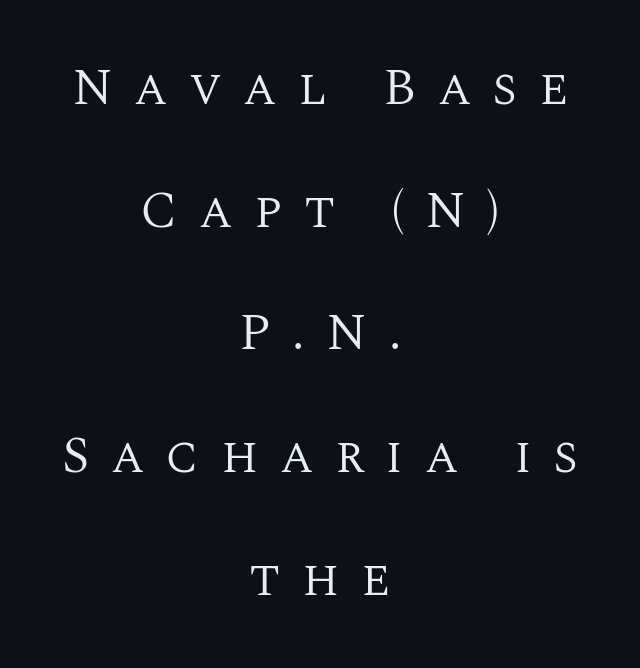
The image shows 52 px regular-weight serif type, upright; set centered, loose line spacing (2.36x), unusually wide letter spacing (+0.41 em), not underlined; medium stroke contrast and a large x-height.
